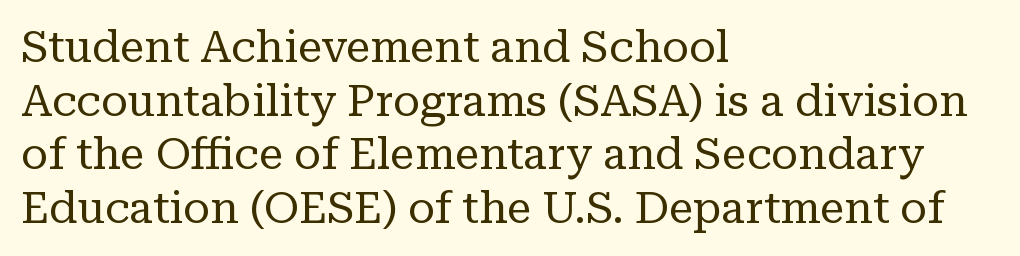
Type without underlining. These lines keep a tight, regular rhythm from letter to letter. Do the characters align in a grid? No, the font is proportional. The face used here is seriffed, in the tradition of book romans. A typesetter would mark this as roman, not italic. Stroke mass is kept to a normal reading level or below.
